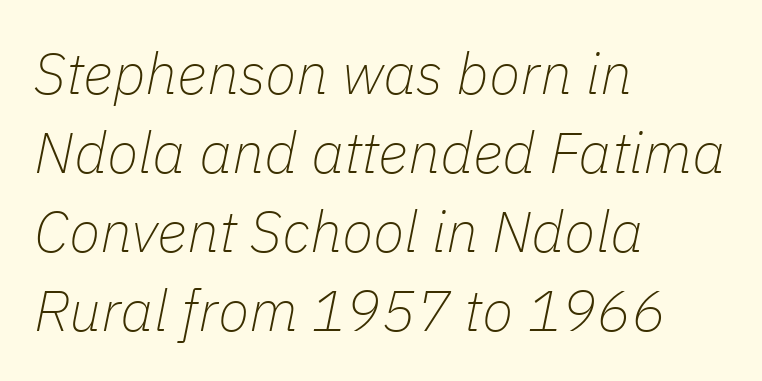
The image shows 58 px thin type, italic (leaning right); set left-aligned, normal line spacing (1.36x), normal letter spacing, not underlined; low stroke contrast and a medium x-height.
